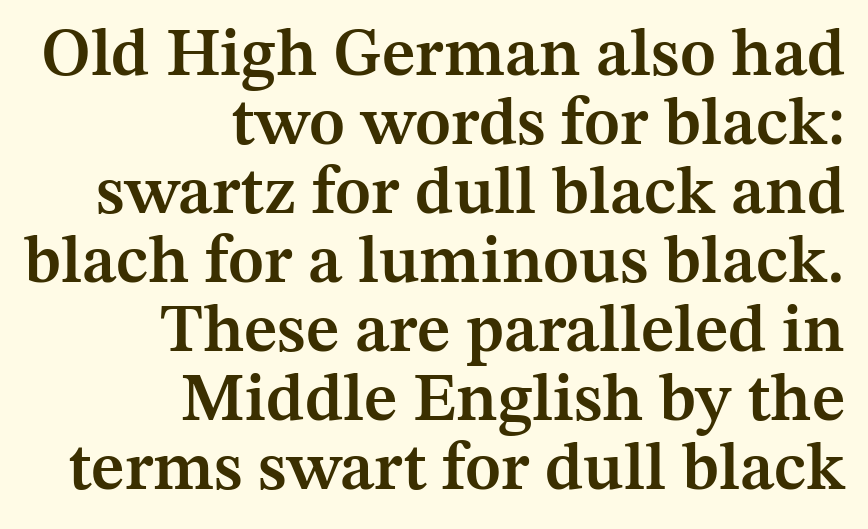
The image shows 67 px semibold serif type, upright; set right-aligned, tight line spacing (1.03x), normal letter spacing, not underlined; medium stroke contrast and a medium x-height.
